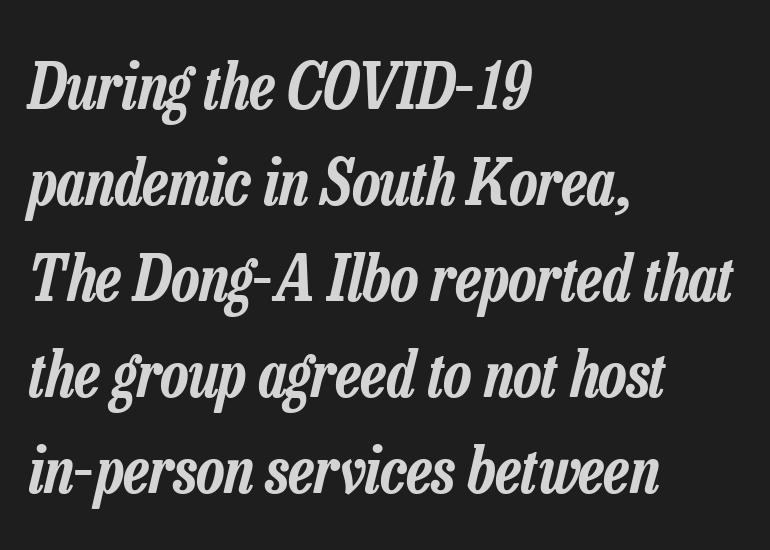
Q: Is the text italic (slanted)? A: Yes, it leans right by about 13 degrees.
Q: Is the text underlined? A: No.
Q: How is the paragraph aligned? A: Left-aligned.
Q: Is the spacing between letters normal or unusually wide? A: Normal.
Q: Is the spacing between lines tight, normal or loose? A: Normal.
Q: Width (condensed, normal, or wide)? A: Condensed.
Q: Stroke contrast? A: Low.
Q: x-height? A: Medium.
Q: Monospaced? A: No.
